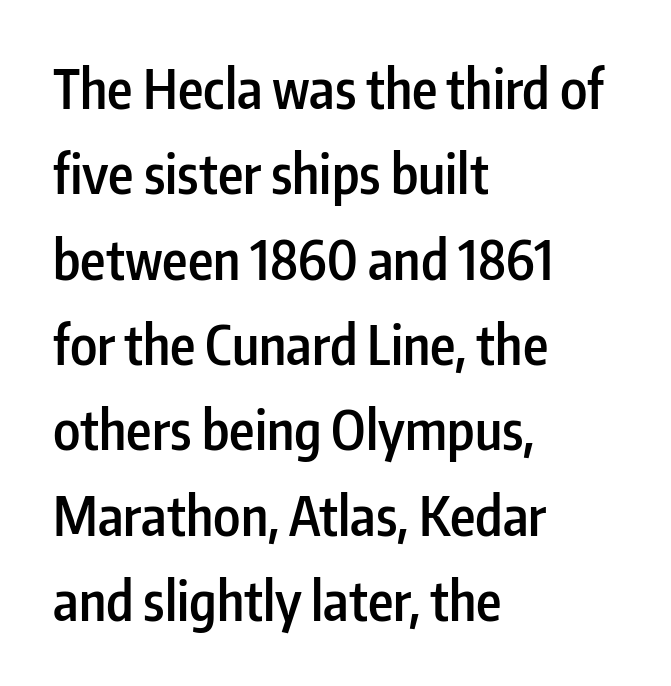
The image shows 54 px semibold, condensed sans-serif type, upright; set left-aligned, normal line spacing (1.58x), normal letter spacing, not underlined; low stroke contrast and a medium x-height.
